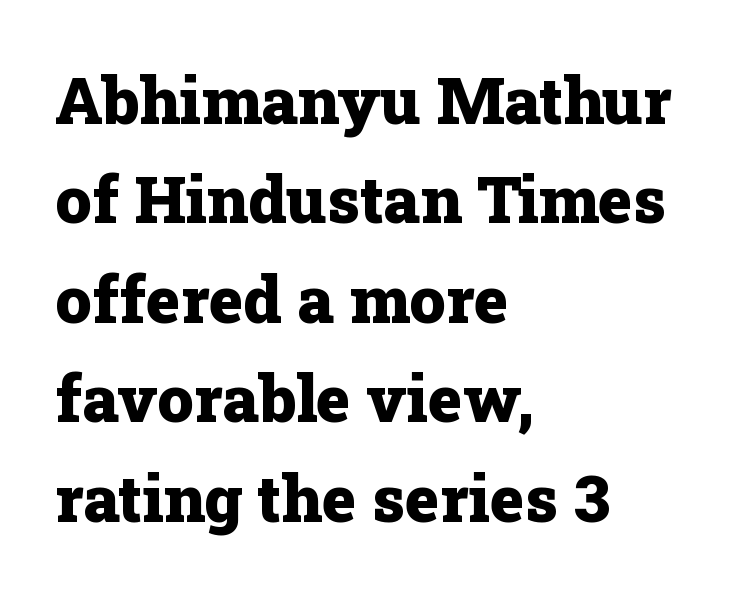
The vertical gap from one line to the next is medium. The rendering anchors every line to the left-hand side. Bare-footed words on every line. Every letter is thick-stroked: bold, no question.
